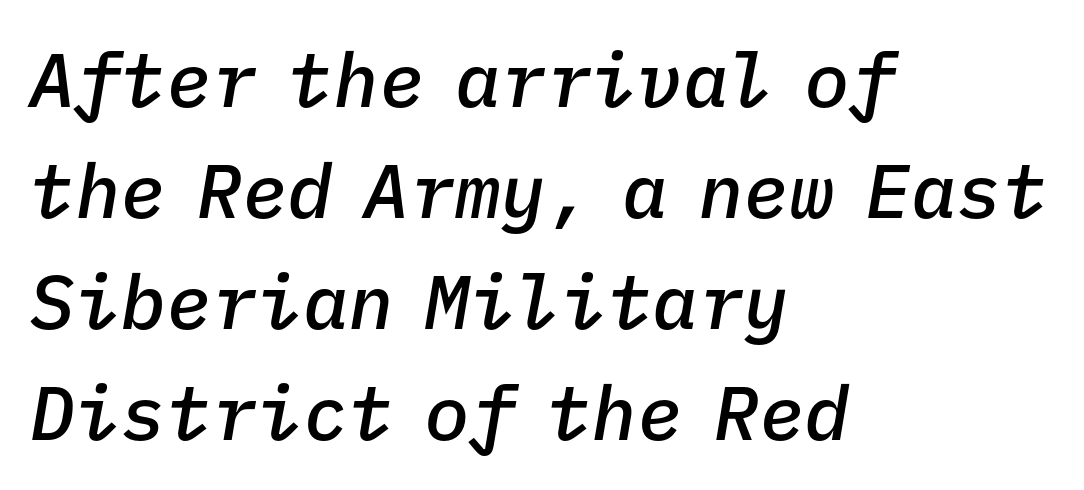
Q: Is the text bold? A: Semi-bold.
Q: Is the text italic (slanted)? A: Yes, it leans right by about 9 degrees.
Q: Is the text underlined? A: No.
Q: How is the paragraph aligned? A: Left-aligned.
Q: Is the spacing between letters normal or unusually wide? A: Normal.
Q: Is the spacing between lines tight, normal or loose? A: Normal.
Q: Width (condensed, normal, or wide)? A: Normal.
Q: Stroke contrast? A: Low.
Q: x-height? A: Medium.
Q: Monospaced? A: Yes.
